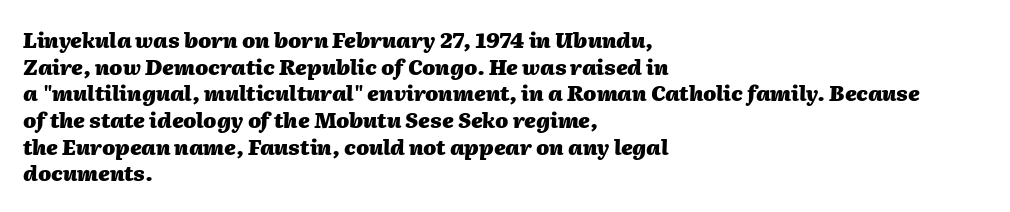
The image shows 21 px bold type, italic (leaning right); set left-aligned, normal line spacing (1.27x), normal letter spacing, not underlined.
